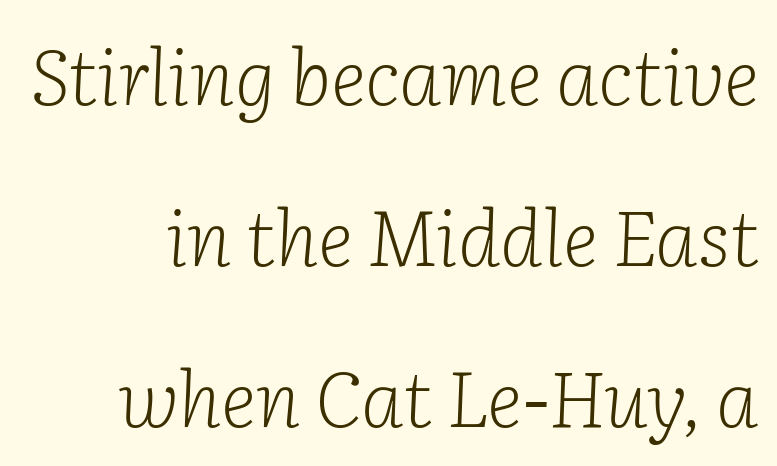
{"serif": "yes", "italic": "yes", "lean": "right", "slant_degrees": 2, "bold": "no", "weight": "light", "width": "normal", "stroke_contrast": "low", "x_height": "medium", "monospaced": "no", "underline": "no", "line_spacing": "loose", "line_spacing_ratio": 2.09, "letter_spacing": "normal", "letter_spacing_em": 0.0, "glyph_px": 77}
